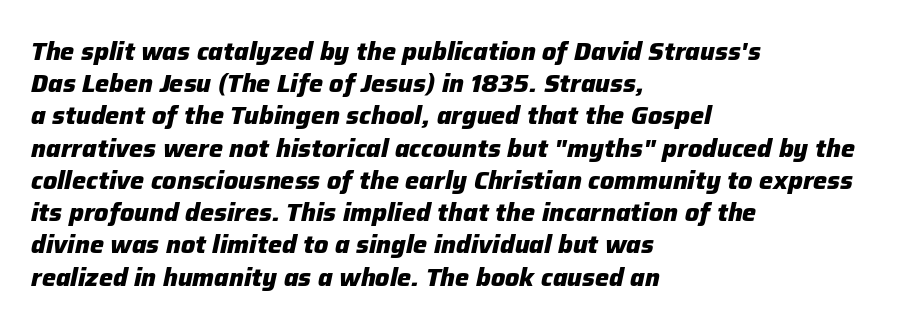
Q: Is the text bold? A: Yes.
Q: Is the text italic (slanted)? A: Yes, it leans right by about 12 degrees.
Q: Is the text underlined? A: No.
Q: How is the paragraph aligned? A: Left-aligned.
Q: Is the spacing between letters normal or unusually wide? A: Normal.
Q: Is the spacing between lines tight, normal or loose? A: Normal.
